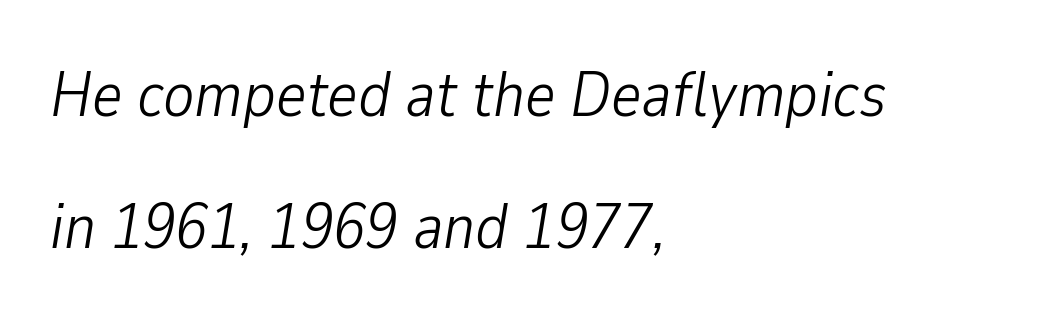
Q: Is the text bold? A: No.
Q: Is the text italic (slanted)? A: Yes, it leans right by about 9 degrees.
Q: Is the text underlined? A: No.
Q: How is the paragraph aligned? A: Left-aligned.
Q: Is the spacing between letters normal or unusually wide? A: Normal.
Q: Is the spacing between lines tight, normal or loose? A: Loose.
Q: Width (condensed, normal, or wide)? A: Condensed.
Q: Stroke contrast? A: Low.
Q: x-height? A: Medium.
Q: Monospaced? A: No.
